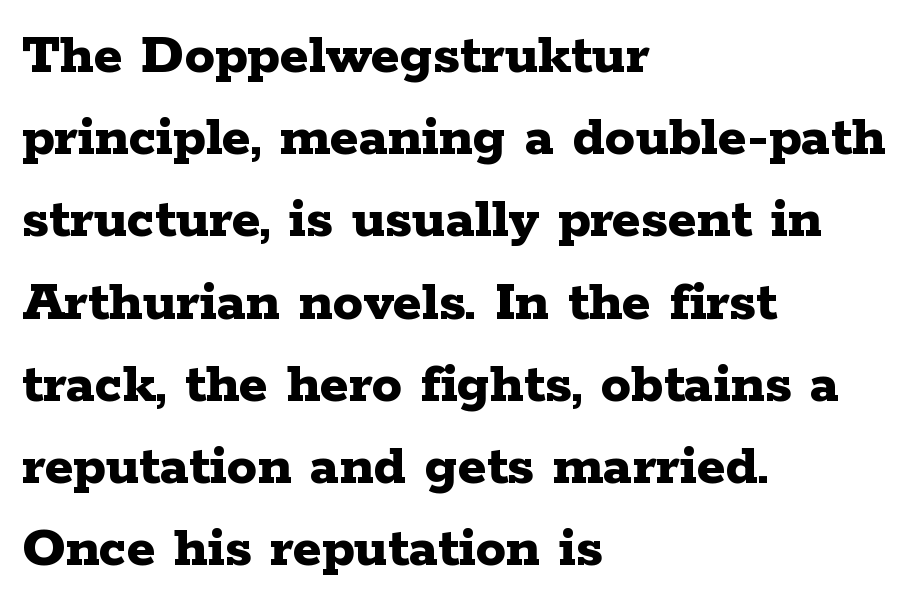
Q: Is the text bold? A: Yes.
Q: Is the text italic (slanted)? A: No, it is upright.
Q: Is the typeface a serif or a sans-serif typeface? A: Serif.
Q: Is the text underlined? A: No.
Q: How is the paragraph aligned? A: Left-aligned.
Q: Is the spacing between letters normal or unusually wide? A: Normal.
Q: Is the spacing between lines tight, normal or loose? A: Normal.
Q: Width (condensed, normal, or wide)? A: Wide.
Q: Stroke contrast? A: Low.
Q: x-height? A: Medium.
Q: Monospaced? A: No.
